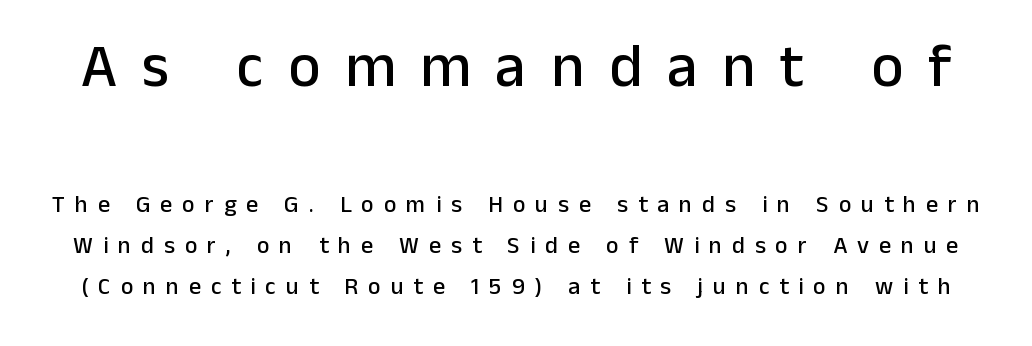
Quick note: not italic, upright. The space directly below the letters is spotless. Size hierarchy here favors the leading block over the trailing one. How are the letters spaced? Widely, with obvious added tracking. Do the characters align in a grid? No, the font is proportional. Regarding serifs, this sample does without them.
